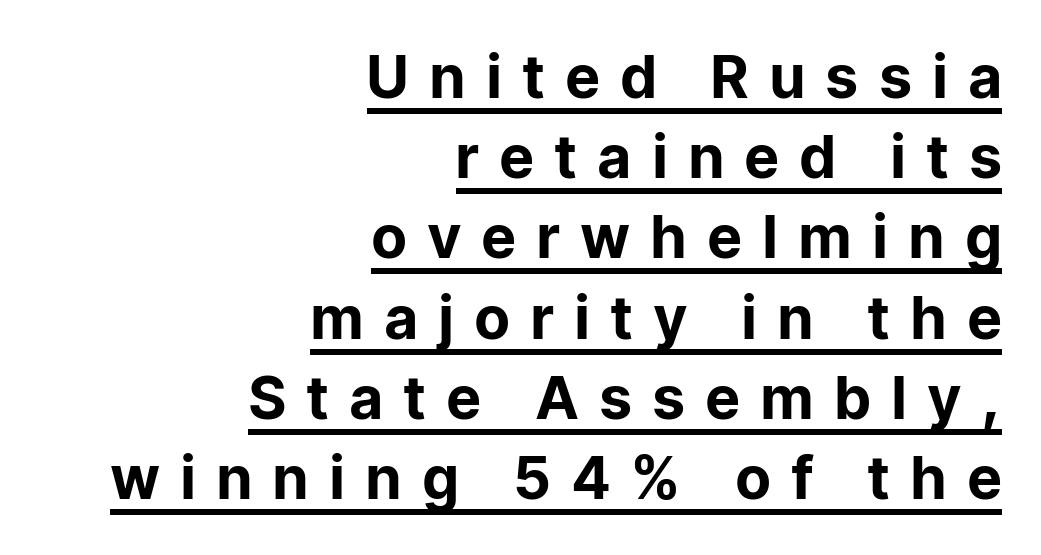
In terms of leading, this rendering sits right in the middle. This sample uses expanded letter spacing, leaving extra air between glyphs. Each letter's strokes conclude bluntly, with no projecting serifs. It's the straight-up-and-down kind of type. The compositor pushed each line to the right boundary.
